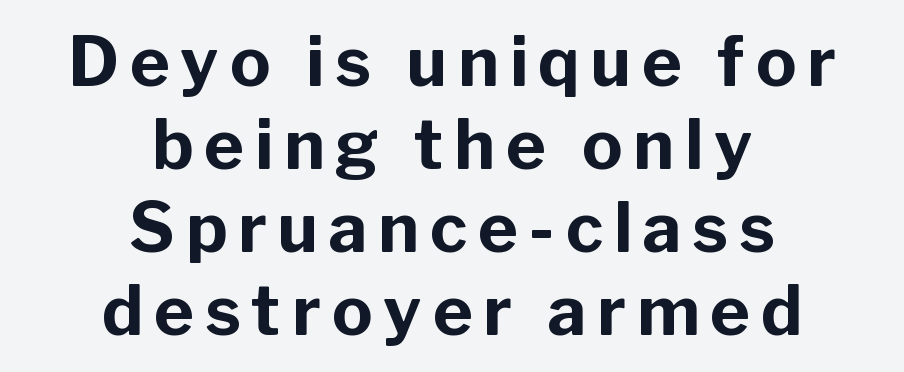
{"serif": "no", "italic": "no", "bold": "yes", "weight": "bold", "width": "normal", "stroke_contrast": "low", "x_height": "medium", "monospaced": "no", "underline": "no", "align": "center", "line_spacing_ratio": 1.22, "glyph_px": 68}
